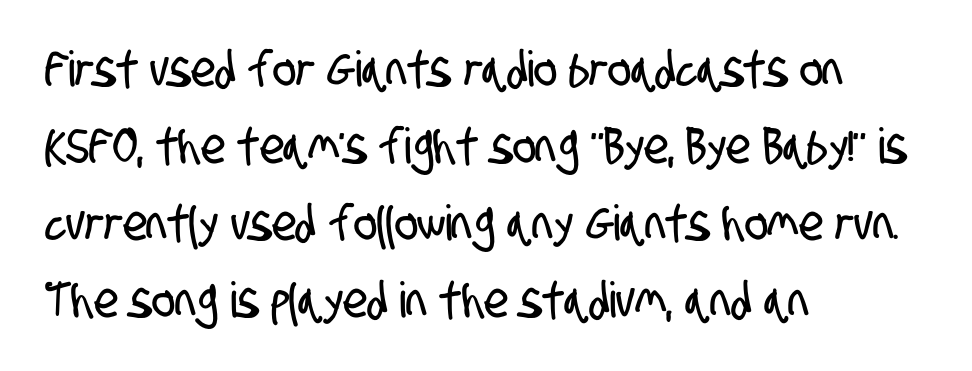
The image shows 49 px condensed sans-serif type; set left-aligned, normal line spacing (1.57x), normal letter spacing, not underlined; low stroke contrast and a large x-height.
